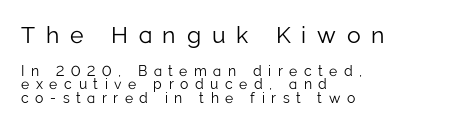
Beneath every word, the page is bare. It's the straight-up-and-down kind of type. These lines are set flush left with a ragged right edge. Weight: in the light-to-regular range.
